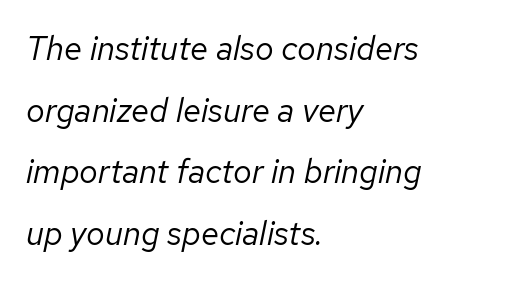
The image shows 33 px regular-weight type, italic (leaning right); set left-aligned, line spacing 1.87x, normal letter spacing, not underlined; low stroke contrast and a medium x-height.
